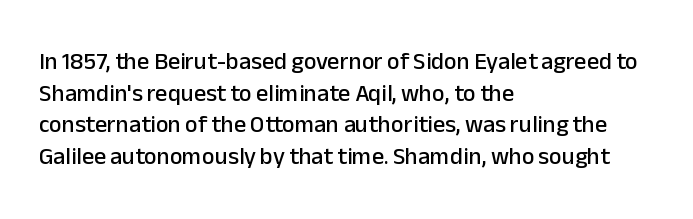
Q: Is the text italic (slanted)? A: No, it is upright.
Q: Is the text underlined? A: No.
Q: How is the paragraph aligned? A: Left-aligned.
Q: Is the spacing between letters normal or unusually wide? A: Normal.
Q: Is the spacing between lines tight, normal or loose? A: Normal.
